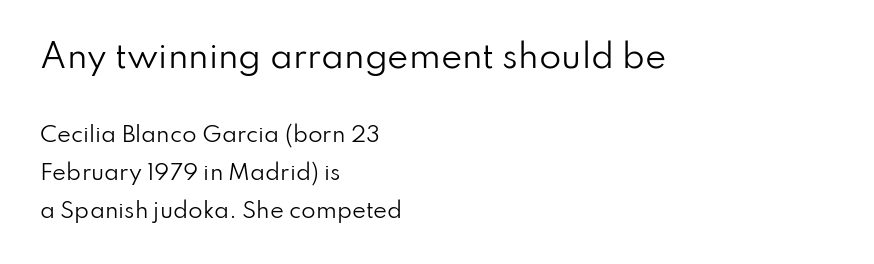
Q: Is the text bold? A: No.
Q: Is the text italic (slanted)? A: No, it is upright.
Q: Is the typeface a serif or a sans-serif typeface? A: Sans-serif.
Q: Is the text underlined? A: No.
Q: How is the paragraph aligned? A: Left-aligned.
Q: Is the spacing between letters normal or unusually wide? A: Normal.
Q: Which block of text is set in a larger size, the first (top) or the second (bottom)? A: The first (top) one.
Q: Width (condensed, normal, or wide)? A: Normal.
Q: Stroke contrast? A: Low.
Q: x-height? A: Small.
Q: Monospaced? A: No.
